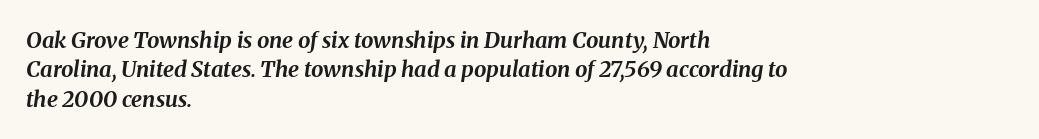
{"italic": "yes", "lean": "right", "slant_degrees": 8, "bold": "yes", "underline": "no", "align": "left", "line_spacing": "normal", "line_spacing_ratio": 1.33, "letter_spacing": "normal", "letter_spacing_em": 0.0, "glyph_px": 22}
